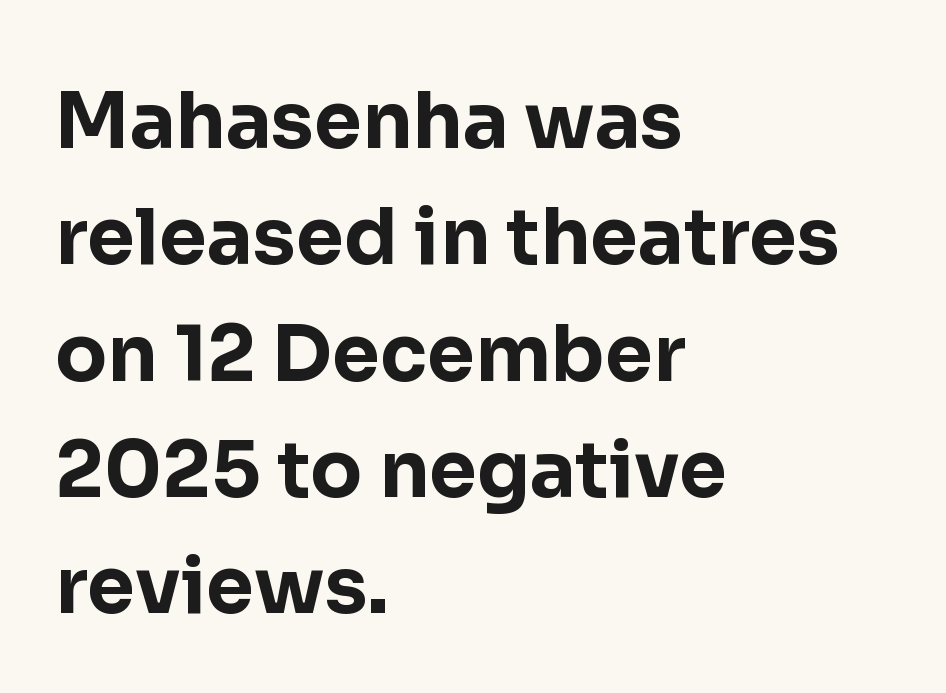
{"serif": "no", "italic": "no", "bold": "yes", "weight": "bold", "width": "normal", "stroke_contrast": "low", "x_height": "medium", "monospaced": "no", "underline": "no", "align": "left", "line_spacing": "normal", "line_spacing_ratio": 1.51, "letter_spacing": "normal", "letter_spacing_em": 0.0, "glyph_px": 77}
